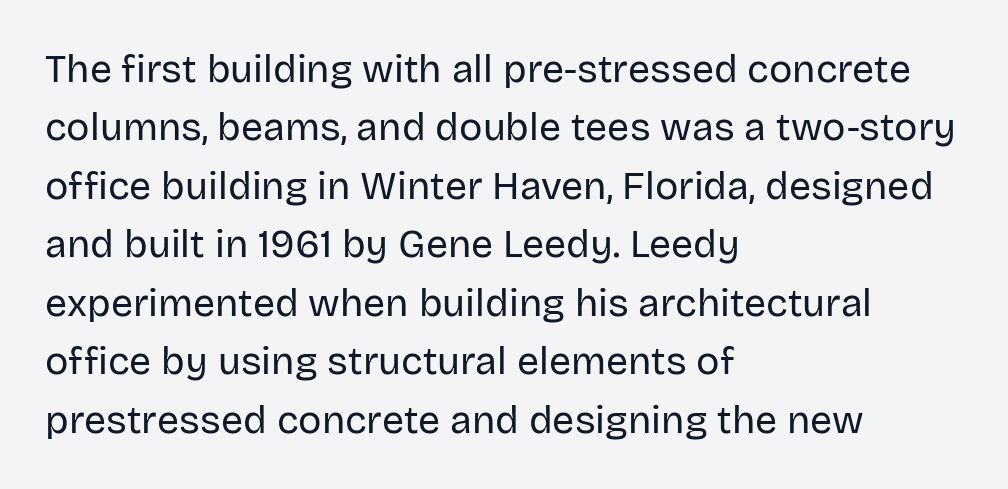
Regular leading. Characters remain perfectly vertical along every line. A typesetter would call this proportional, since set widths differ per character. Beneath every word, the page is bare. Inter-character spacing is left at the font's built-in metrics.
